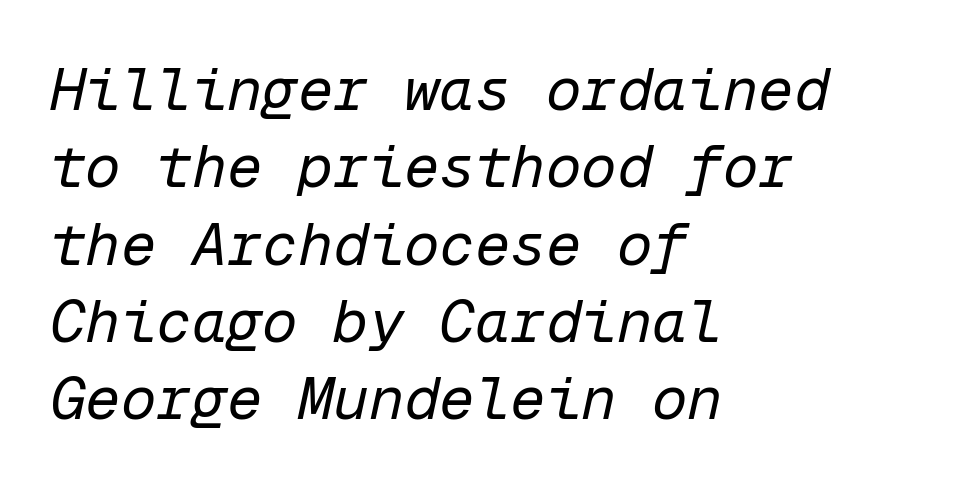
A typesetter would call this monospace, since all characters share one set width. The vertical gap from one line to the next is medium. Caption: multi-line text, flush left, ragged right. Observe the lean: these are italic letterforms. Look at the tracking — it's just the regular setting, nothing added.
